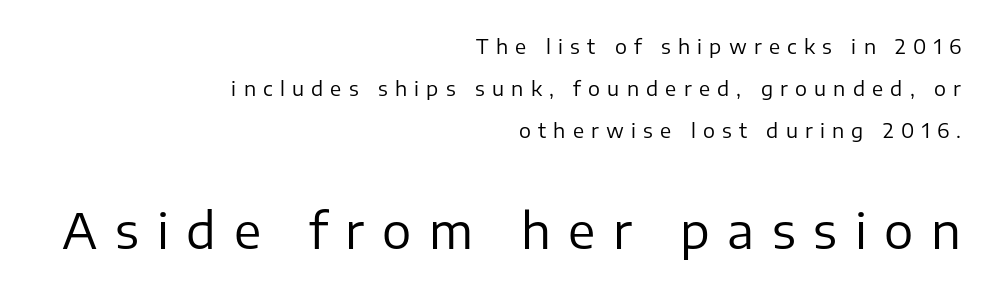
Q: Is the text bold? A: No.
Q: Is the text italic (slanted)? A: No, it is upright.
Q: Is the typeface a serif or a sans-serif typeface? A: Sans-serif.
Q: Is the text underlined? A: No.
Q: How is the paragraph aligned? A: Right-aligned.
Q: Is the spacing between letters normal or unusually wide? A: Unusually wide.
Q: Is the spacing between lines tight, normal or loose? A: Loose.
Q: Which block of text is set in a larger size, the first (top) or the second (bottom)? A: The second (bottom) one.
Q: Width (condensed, normal, or wide)? A: Normal.
Q: Stroke contrast? A: Low.
Q: x-height? A: Medium.
Q: Monospaced? A: No.
